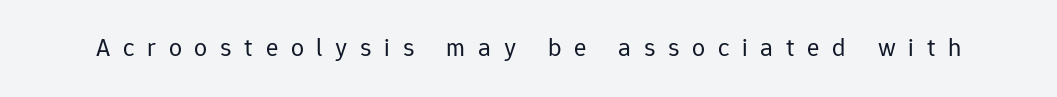
Each stroke keeps to a modest, everyday thickness or less. Letter spacing: wide. The string is rendered with underlining switched off. A typesetter would mark this as roman, not italic.
